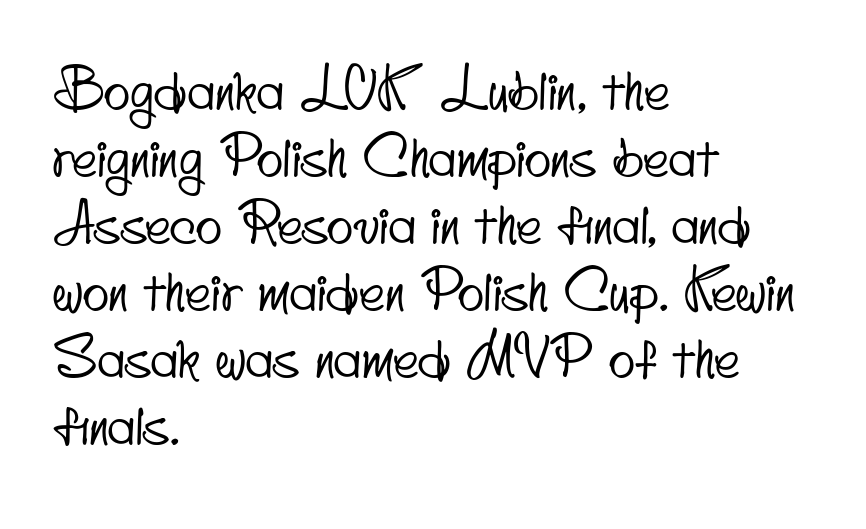
{"serif": "no", "width": "condensed", "stroke_contrast": "low", "x_height": "small", "monospaced": "no", "underline": "no", "align": "left", "line_spacing_ratio": 1.22, "letter_spacing": "normal", "letter_spacing_em": 0.0, "glyph_px": 55}
